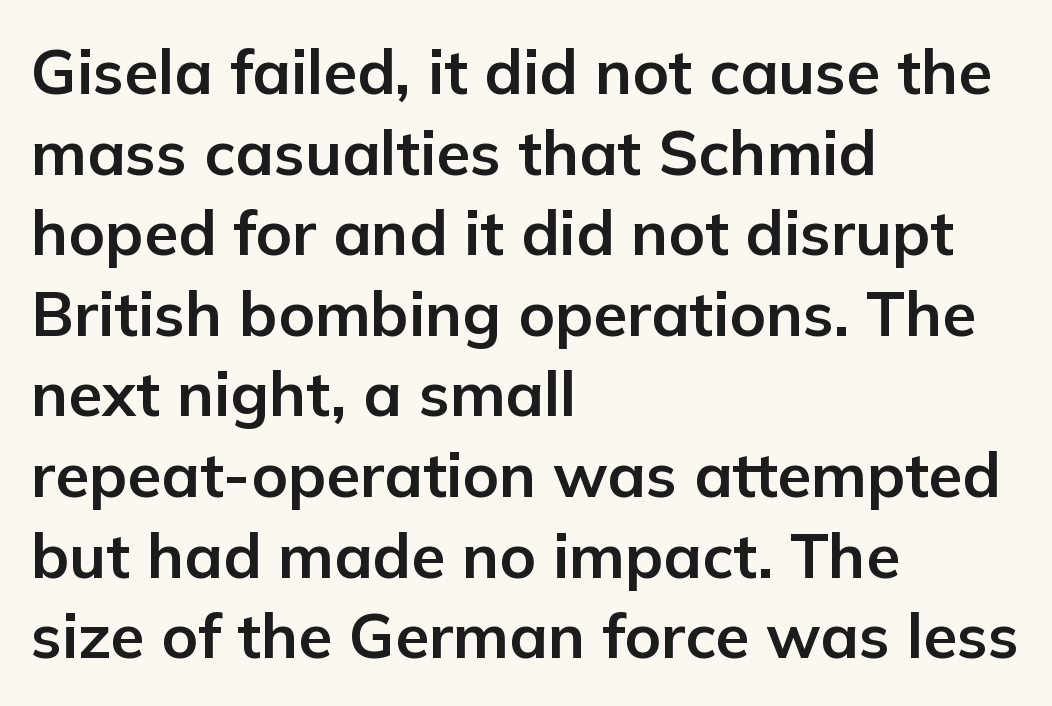
The image shows 62 px bold sans-serif type, upright; set left-aligned, normal line spacing (1.3x), normal letter spacing, not underlined; low stroke contrast and a medium x-height.
